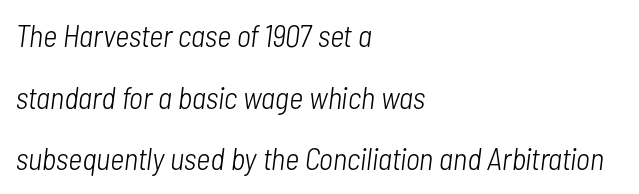
{"italic": "yes", "lean": "right", "slant_degrees": 7, "bold": "no", "weight": "light", "width": "condensed", "stroke_contrast": "low", "x_height": "medium", "monospaced": "no", "underline": "no", "align": "left", "line_spacing": "loose", "line_spacing_ratio": 1.99, "letter_spacing": "normal", "letter_spacing_em": 0.0, "glyph_px": 31}
